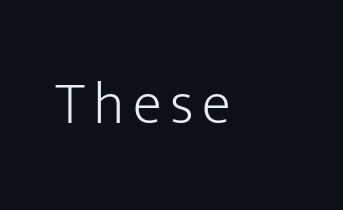
Q: Is the text bold? A: No.
Q: Is the text italic (slanted)? A: No, it is upright.
Q: Is the typeface a serif or a sans-serif typeface? A: Sans-serif.
Q: Is the text underlined? A: No.
Q: Width (condensed, normal, or wide)? A: Normal.
Q: Stroke contrast? A: Low.
Q: x-height? A: Medium.
Q: Monospaced? A: No.
